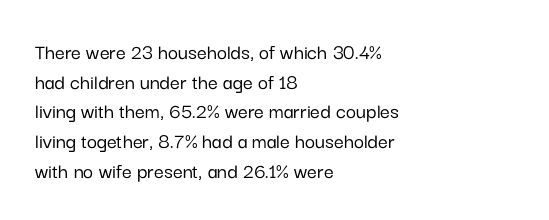
Q: Is the text italic (slanted)? A: No, it is upright.
Q: Is the text underlined? A: No.
Q: How is the paragraph aligned? A: Left-aligned.
Q: Is the spacing between letters normal or unusually wide? A: Normal.
Q: Is the spacing between lines tight, normal or loose? A: Normal.
